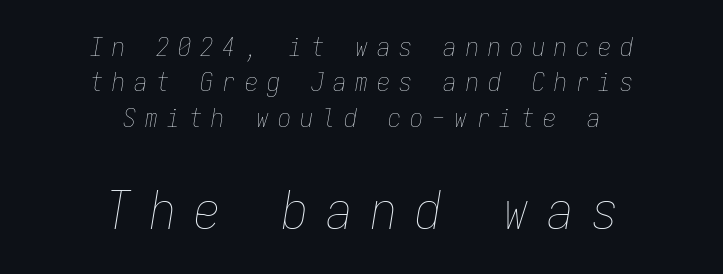
Q: Is the text bold? A: No.
Q: Is the text italic (slanted)? A: Yes, it leans right by about 9 degrees.
Q: Is the text underlined? A: No.
Q: How is the paragraph aligned? A: Centered.
Q: Is the spacing between letters normal or unusually wide? A: Unusually wide.
Q: Is the spacing between lines tight, normal or loose? A: Normal.
Q: Which block of text is set in a larger size, the first (top) or the second (bottom)? A: The second (bottom) one.
Q: Width (condensed, normal, or wide)? A: Condensed.
Q: Stroke contrast? A: Low.
Q: x-height? A: Medium.
Q: Monospaced? A: Yes.
